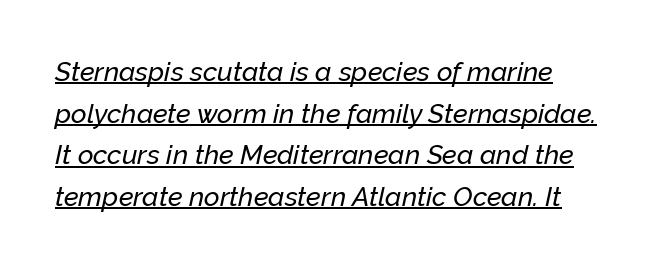
Q: Is the text italic (slanted)? A: Yes, it leans right by about 12 degrees.
Q: Is the text underlined? A: Yes.
Q: Is the spacing between letters normal or unusually wide? A: Normal.
Q: Is the spacing between lines tight, normal or loose? A: Normal.
